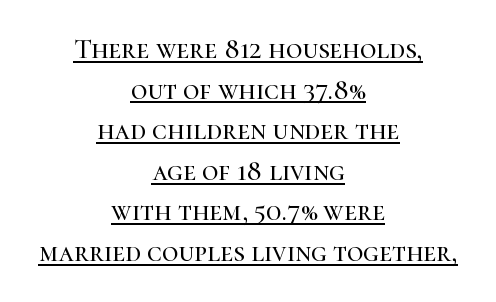
Q: Is the text italic (slanted)? A: No, it is upright.
Q: Is the typeface a serif or a sans-serif typeface? A: Serif.
Q: Is the text underlined? A: Yes.
Q: How is the paragraph aligned? A: Centered.
Q: Is the spacing between letters normal or unusually wide? A: Normal.
Q: Is the spacing between lines tight, normal or loose? A: Normal.
Q: Width (condensed, normal, or wide)? A: Normal.
Q: Stroke contrast? A: High.
Q: x-height? A: Medium.
Q: Monospaced? A: No.
